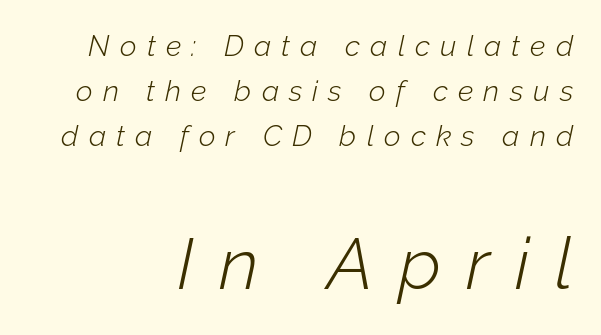
{"italic": "yes", "lean": "right", "slant_degrees": 12, "bold": "no", "weight": "light", "width": "normal", "stroke_contrast": "low", "x_height": "medium", "monospaced": "no", "underline": "no", "align": "right", "line_spacing": "normal", "line_spacing_ratio": 1.56, "letter_spacing": "wide", "letter_spacing_em": 0.35, "larger_block": "second", "size_ratio": 2.48, "glyph_px": 72}
